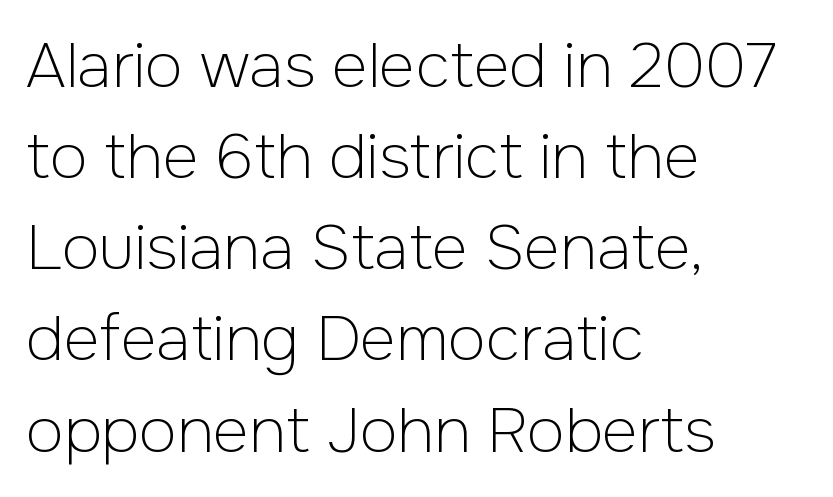
Q: Is the text bold? A: No.
Q: Is the text italic (slanted)? A: No, it is upright.
Q: Is the typeface a serif or a sans-serif typeface? A: Sans-serif.
Q: Is the text underlined? A: No.
Q: How is the paragraph aligned? A: Left-aligned.
Q: Is the spacing between letters normal or unusually wide? A: Normal.
Q: Is the spacing between lines tight, normal or loose? A: Normal.
Q: Width (condensed, normal, or wide)? A: Normal.
Q: Stroke contrast? A: Low.
Q: x-height? A: Medium.
Q: Monospaced? A: No.
